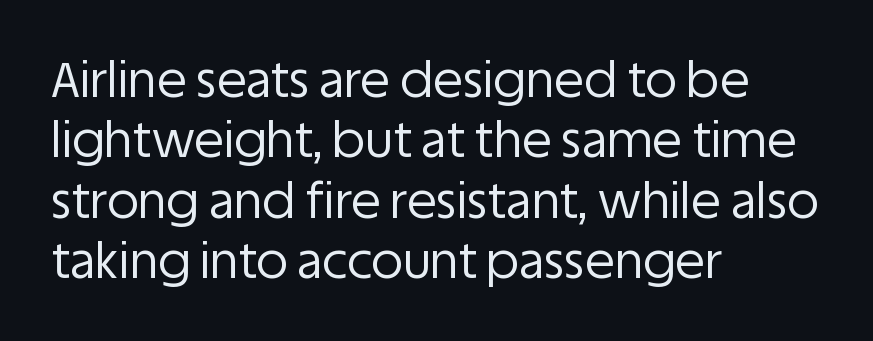
This is sans-serif lettering, the kind often seen on screens and signage. Horizontally, the lines are justified to the leading edge only. You could not count columns in this text — the font is proportionally spaced. Has an underline been added? It has not.
